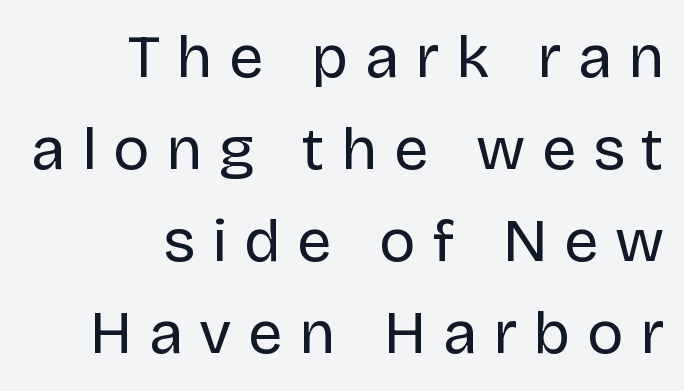
{"serif": "no", "italic": "no", "bold": "no", "weight": "regular", "width": "normal", "stroke_contrast": "low", "x_height": "large", "monospaced": "no", "underline": "no", "align": "right", "line_spacing": "normal", "line_spacing_ratio": 1.51, "letter_spacing": "wide", "letter_spacing_em": 0.27, "glyph_px": 61}
